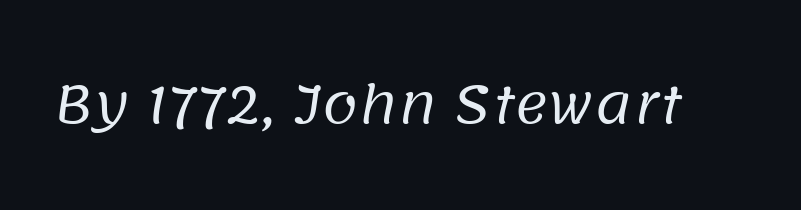
{"serif": "no", "bold": "no", "weight": "regular", "width": "normal", "stroke_contrast": "low", "x_height": "large", "monospaced": "no", "underline": "no", "letter_spacing": "normal", "letter_spacing_em": 0.0, "glyph_px": 52}
